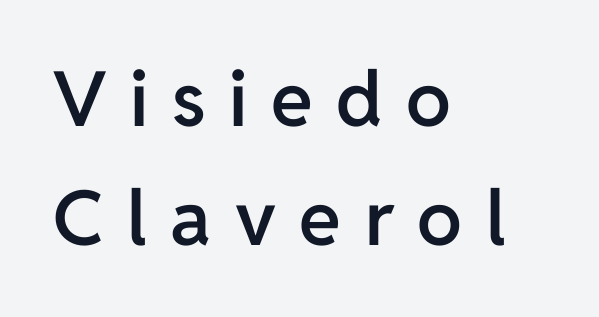
Examine the stroke ends and you'll find no serifs. This rendering features lettering with no underline. The glyphs have the mass of a demibold cut, below bold. Is this a fixed-width face? No — the glyphs have proportional, varying widths. Designer's note — italics off, roman on.
